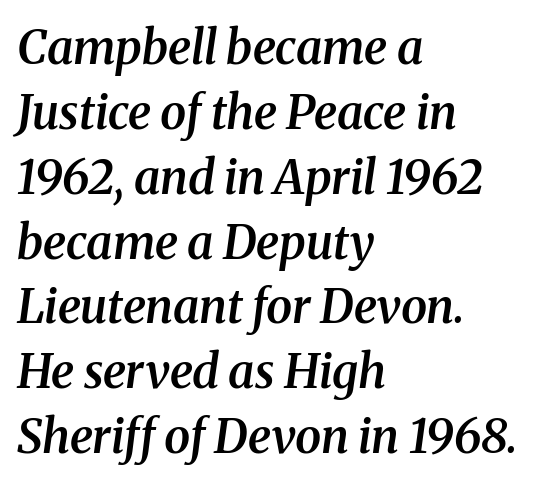
Q: Is the text bold? A: Semi-bold.
Q: Is the text italic (slanted)? A: Yes, it leans right by about 8 degrees.
Q: Is the typeface a serif or a sans-serif typeface? A: Serif.
Q: Is the text underlined? A: No.
Q: How is the paragraph aligned? A: Left-aligned.
Q: Is the spacing between letters normal or unusually wide? A: Normal.
Q: Is the spacing between lines tight, normal or loose? A: Normal.
Q: Width (condensed, normal, or wide)? A: Normal.
Q: Stroke contrast? A: Medium.
Q: x-height? A: Medium.
Q: Monospaced? A: No.
